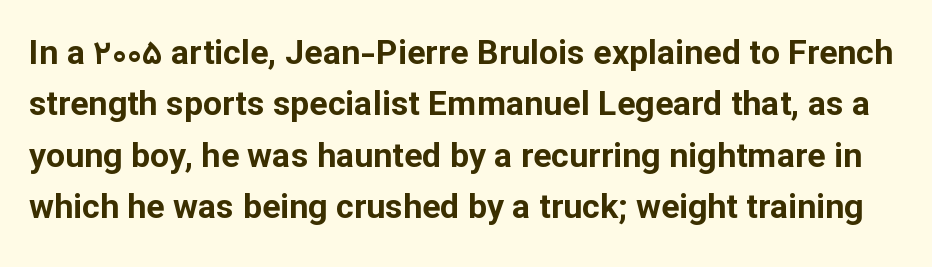
{"serif": "no", "italic": "no", "bold": "yes", "weight": "bold", "width": "normal", "stroke_contrast": "low", "x_height": "medium", "monospaced": "no", "underline": "no", "line_spacing": "normal", "line_spacing_ratio": 1.51, "letter_spacing": "normal", "letter_spacing_em": 0.0, "glyph_px": 34}
